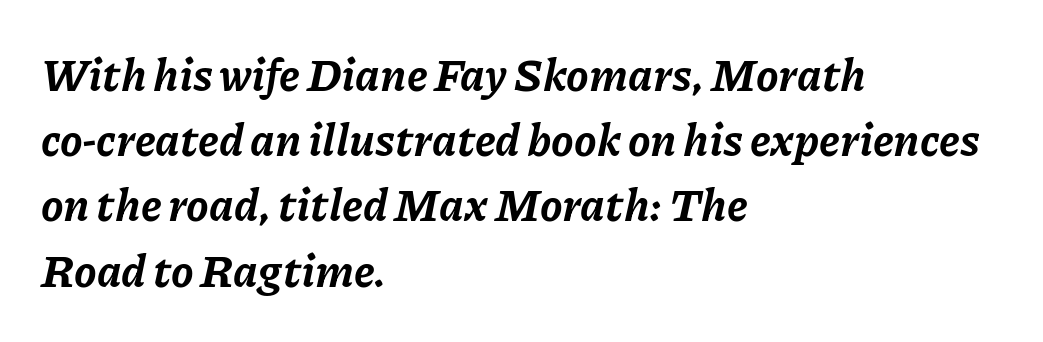
{"italic": "yes", "lean": "right", "slant_degrees": 11, "bold": "yes", "weight": "bold", "width": "normal", "stroke_contrast": "low", "x_height": "medium", "monospaced": "no", "underline": "no", "align": "left", "line_spacing": "normal", "line_spacing_ratio": 1.45, "letter_spacing": "normal", "letter_spacing_em": 0.0, "glyph_px": 45}
